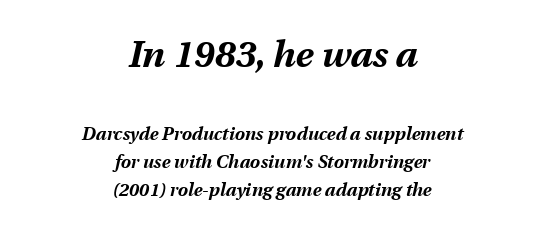
Q: Is the text bold? A: Yes.
Q: Is the text italic (slanted)? A: Yes, it leans right by about 13 degrees.
Q: Is the text underlined? A: No.
Q: How is the paragraph aligned? A: Centered.
Q: Is the spacing between letters normal or unusually wide? A: Normal.
Q: Is the spacing between lines tight, normal or loose? A: Normal.
Q: Which block of text is set in a larger size, the first (top) or the second (bottom)? A: The first (top) one.
Q: Width (condensed, normal, or wide)? A: Normal.
Q: Stroke contrast? A: Medium.
Q: x-height? A: Medium.
Q: Monospaced? A: No.
